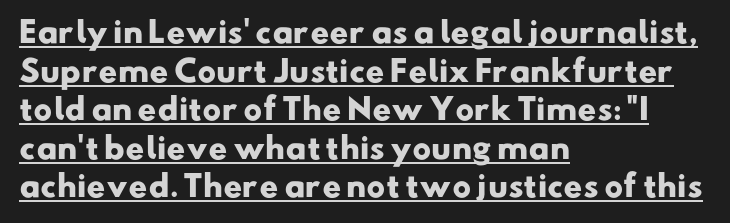
{"serif": "no", "bold": "yes", "weight": "heavy", "width": "wide", "stroke_contrast": "low", "x_height": "small", "monospaced": "no", "underline": "yes", "align": "left", "line_spacing": "normal", "line_spacing_ratio": 1.33, "letter_spacing": "normal", "letter_spacing_em": 0.0, "glyph_px": 29}
